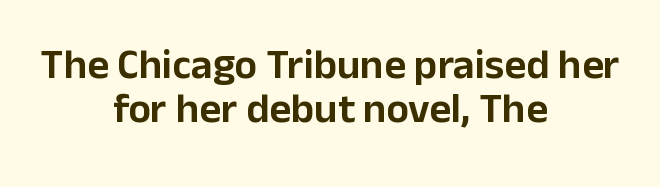
{"serif": "no", "italic": "no", "width": "normal", "stroke_contrast": "low", "x_height": "medium", "monospaced": "no", "underline": "no", "align": "center", "line_spacing": "tight", "line_spacing_ratio": 1.04, "letter_spacing": "normal", "letter_spacing_em": 0.0, "glyph_px": 42}
